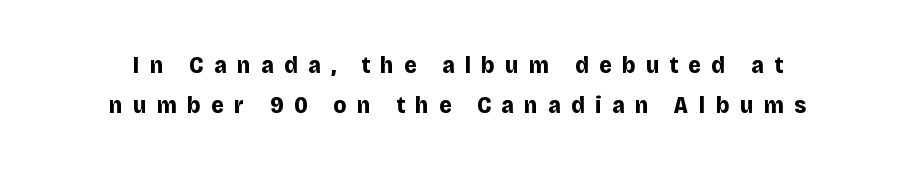
Notice how the stems are strictly vertical — no italics here. The space beneath each line is pristine and unruled. The lines sit at an ordinary, default distance from one another. There is plenty of visible air inserted between adjacent glyphs. Students, this is bold: see how much ink each stroke carries.
